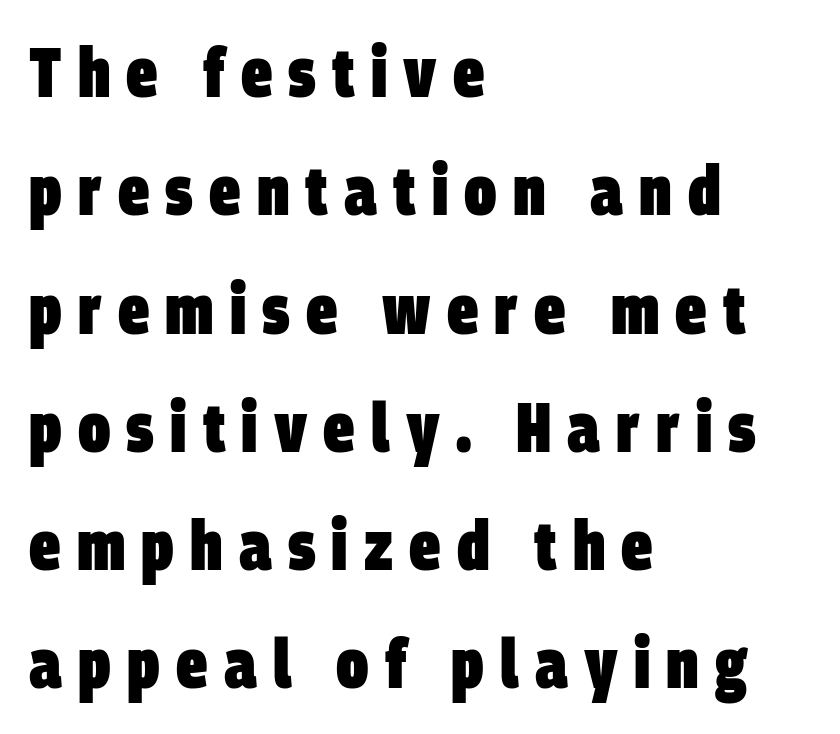
{"serif": "no", "bold": "yes", "weight": "heavy", "width": "condensed", "stroke_contrast": "low", "x_height": "large", "monospaced": "no", "underline": "no", "align": "left", "line_spacing": "normal", "line_spacing_ratio": 1.69, "letter_spacing": "wide", "letter_spacing_em": 0.23, "glyph_px": 70}
